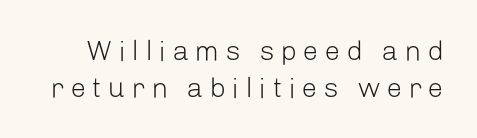
Q: Is the text bold? A: No.
Q: Is the text italic (slanted)? A: No, it is upright.
Q: Is the typeface a serif or a sans-serif typeface? A: Sans-serif.
Q: Is the text underlined? A: No.
Q: Is the spacing between letters normal or unusually wide? A: Unusually wide.
Q: Is the spacing between lines tight, normal or loose? A: Normal.
Q: Width (condensed, normal, or wide)? A: Normal.
Q: Stroke contrast? A: Low.
Q: x-height? A: Medium.
Q: Monospaced? A: No.
